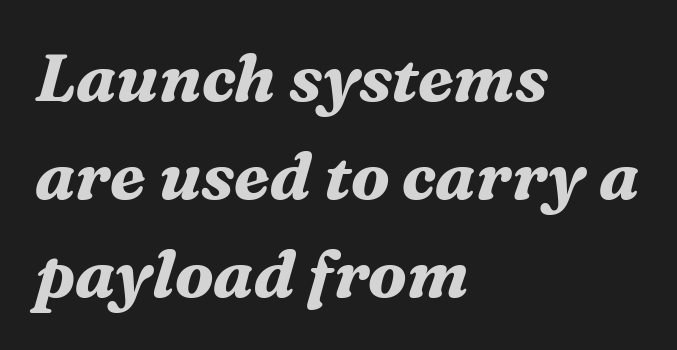
The image shows 67 px bold serif type, italic (leaning right); set left-aligned, normal line spacing (1.46x), normal letter spacing, not underlined; medium stroke contrast and a medium x-height.
